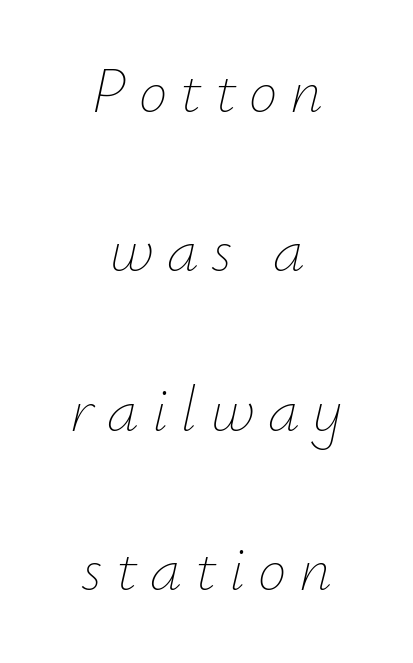
These lines have a slow, spaced-out rhythm from letter to letter. The letters are slanted; this is an italic face. The space directly below the letters is spotless. Leftover space on each line is divided equally before and after the words. Whoever set this chose breathing room over compactness in the vertical rhythm.
